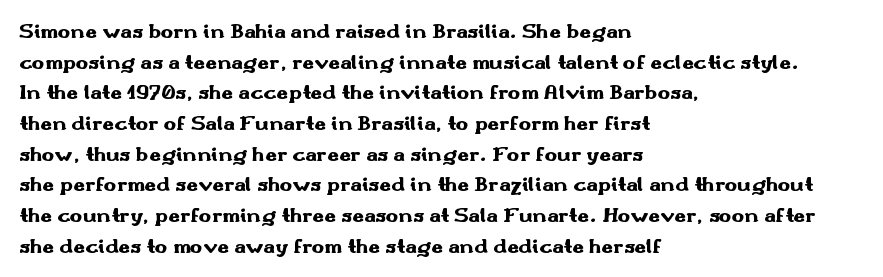
Q: Is the text bold? A: Yes.
Q: Is the text italic (slanted)? A: No, it is upright.
Q: Is the text underlined? A: No.
Q: How is the paragraph aligned? A: Left-aligned.
Q: Is the spacing between letters normal or unusually wide? A: Normal.
Q: Is the spacing between lines tight, normal or loose? A: Normal.
